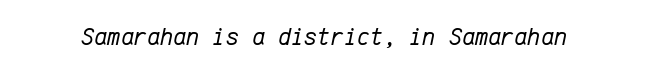
Q: Is the text bold? A: No.
Q: Is the text italic (slanted)? A: Yes, it leans right by about 12 degrees.
Q: Is the text underlined? A: No.
Q: Is the spacing between letters normal or unusually wide? A: Normal.
